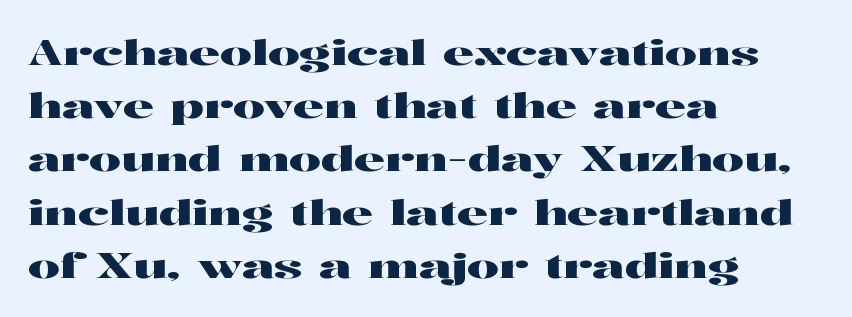
Q: Is the text italic (slanted)? A: No, it is upright.
Q: Is the typeface a serif or a sans-serif typeface? A: Serif.
Q: Is the text underlined? A: No.
Q: How is the paragraph aligned? A: Left-aligned.
Q: Is the spacing between letters normal or unusually wide? A: Normal.
Q: Is the spacing between lines tight, normal or loose? A: Normal.
Q: Width (condensed, normal, or wide)? A: Wide.
Q: Stroke contrast? A: High.
Q: x-height? A: Medium.
Q: Monospaced? A: No.
